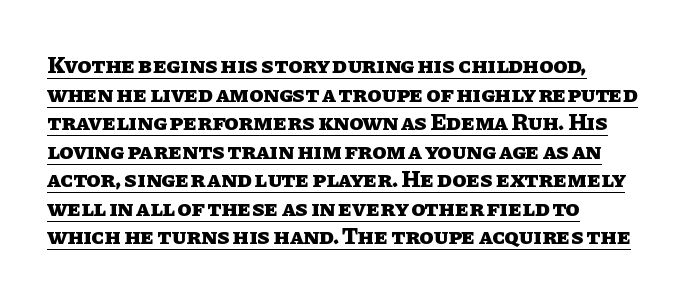
{"italic": "no", "bold": "yes", "underline": "yes", "align": "left", "line_spacing_ratio": 1.24, "letter_spacing": "normal", "letter_spacing_em": 0.0, "glyph_px": 23}
